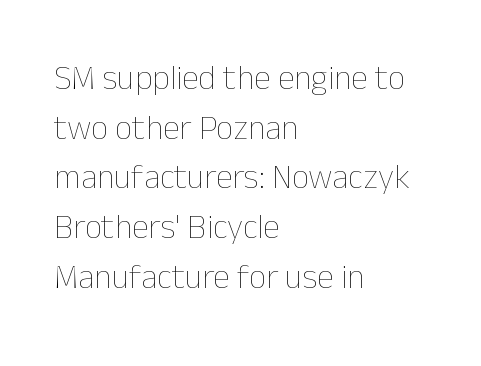
The image shows 34 px thin type, upright; set left-aligned, normal line spacing (1.46x), normal letter spacing, not underlined; low stroke contrast and a medium x-height.
